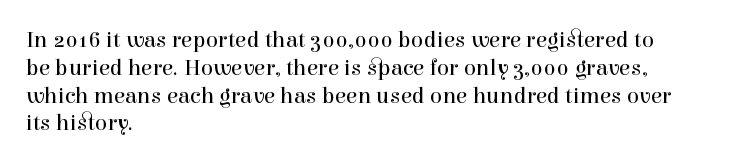
The image shows 23 px text type, upright; set left-aligned, line spacing 1.21x, normal letter spacing, not underlined.
